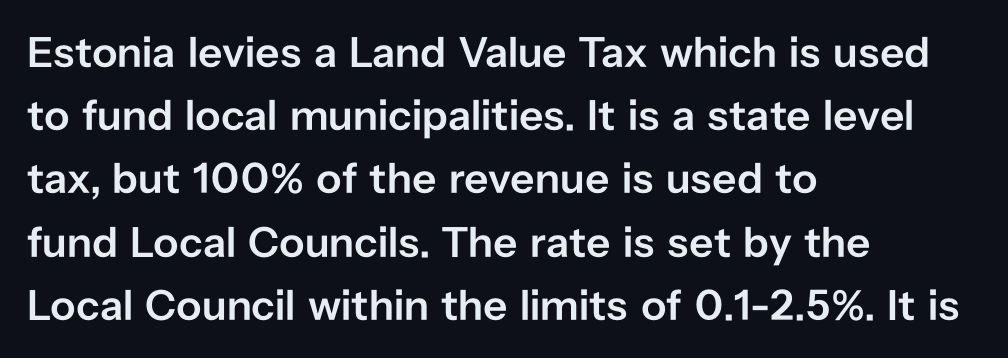
This is sans-serif lettering, the kind often seen on screens and signage. In CSS terms this would be text-align: left. This rendering features lettering with no underline. Leading: standard.
